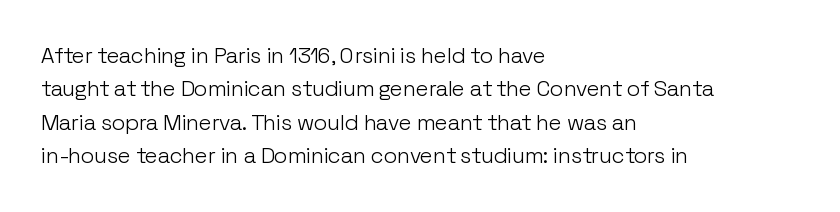
Q: Is the text bold? A: No.
Q: Is the text italic (slanted)? A: No, it is upright.
Q: Is the text underlined? A: No.
Q: How is the paragraph aligned? A: Left-aligned.
Q: Is the spacing between letters normal or unusually wide? A: Normal.
Q: Is the spacing between lines tight, normal or loose? A: Normal.
